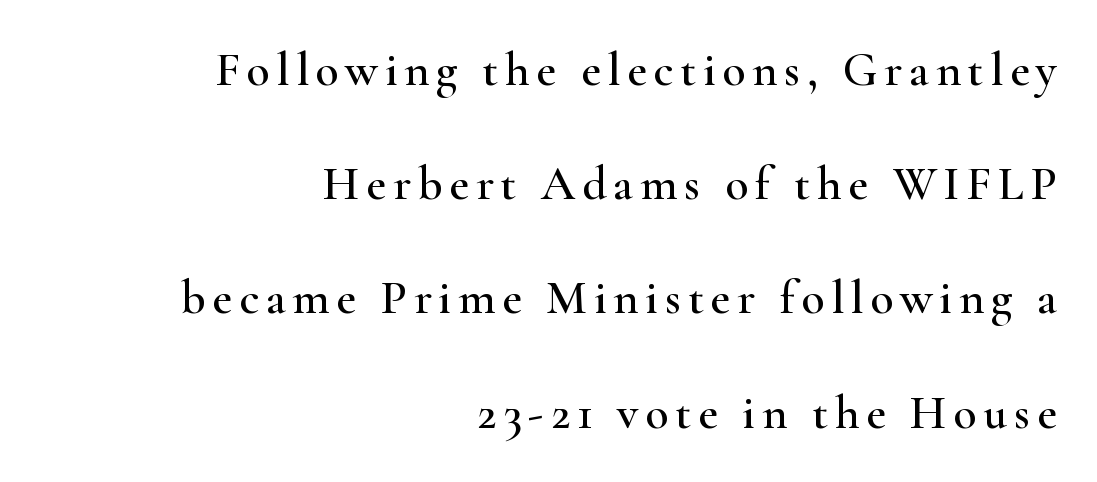
{"serif": "yes", "italic": "no", "width": "wide", "stroke_contrast": "high", "x_height": "small", "monospaced": "no", "underline": "no", "align": "right", "line_spacing": "loose", "line_spacing_ratio": 2.38, "glyph_px": 48}
